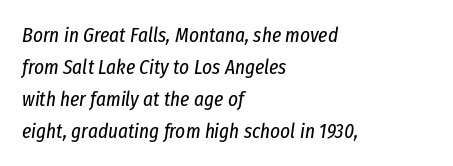
The weight would be labelled regular, book, light, or lighter still. The words here are not underlined. The lines are quadded left. Designer's note — italics engaged. The face used here is rendered with its standard letterfit.
